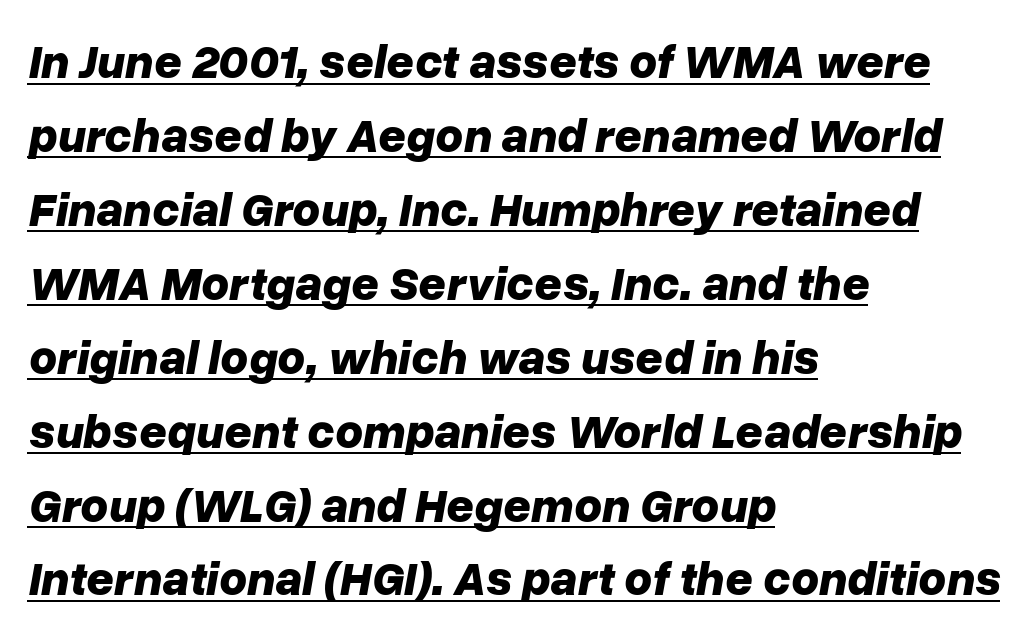
Q: Is the text bold? A: Yes.
Q: Is the text italic (slanted)? A: Yes, it leans right by about 10 degrees.
Q: Is the text underlined? A: Yes.
Q: How is the paragraph aligned? A: Left-aligned.
Q: Is the spacing between letters normal or unusually wide? A: Normal.
Q: Is the spacing between lines tight, normal or loose? A: Normal.
Q: Width (condensed, normal, or wide)? A: Normal.
Q: Stroke contrast? A: Low.
Q: x-height? A: Medium.
Q: Monospaced? A: No.
